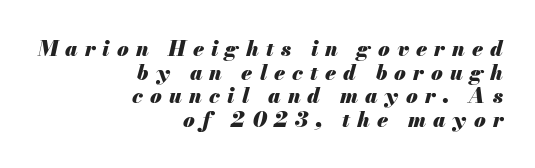
The image shows 21 px bold type, italic (leaning right); set right-aligned, tight line spacing (1.12x), unusually wide letter spacing (+0.34 em), not underlined.
